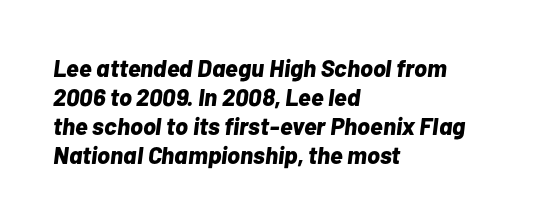
This is heavy type, rendered in bold. Bare-footed words on every line. If you drew a line through each stem, it would be angled. Compared with typical body copy, the letter spacing here is the same.
